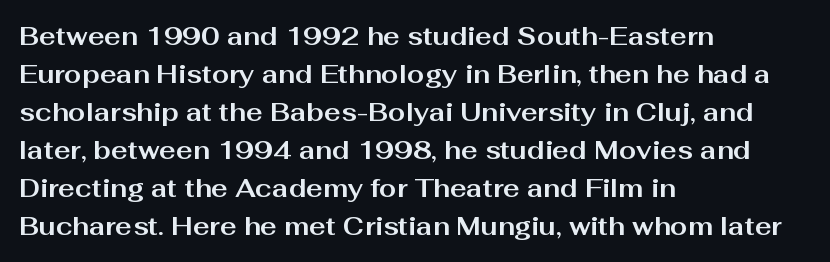
{"italic": "no", "bold": "yes", "underline": "no", "align": "left", "line_spacing": "normal", "line_spacing_ratio": 1.52, "letter_spacing": "normal", "letter_spacing_em": 0.0, "glyph_px": 25}
